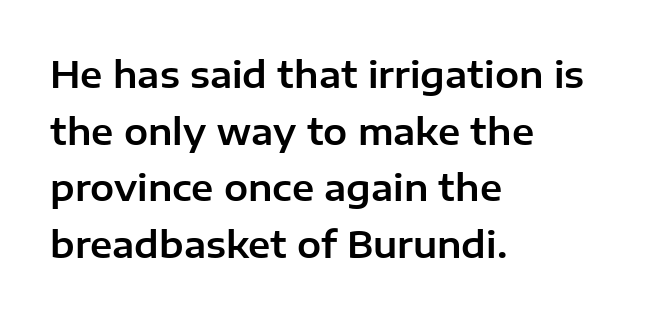
Q: Is the text italic (slanted)? A: No, it is upright.
Q: Is the typeface a serif or a sans-serif typeface? A: Sans-serif.
Q: Is the text underlined? A: No.
Q: How is the paragraph aligned? A: Left-aligned.
Q: Is the spacing between letters normal or unusually wide? A: Normal.
Q: Is the spacing between lines tight, normal or loose? A: Normal.
Q: Width (condensed, normal, or wide)? A: Normal.
Q: Stroke contrast? A: Low.
Q: x-height? A: Medium.
Q: Monospaced? A: No.
